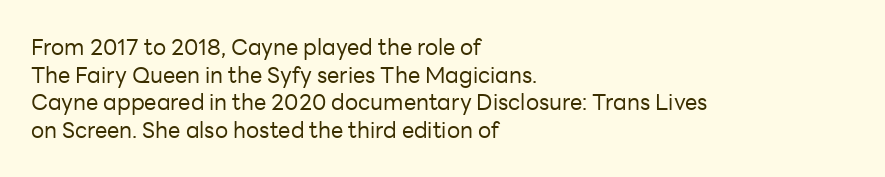
{"italic": "no", "bold": "no", "underline": "no", "align": "left", "line_spacing": "normal", "line_spacing_ratio": 1.26, "letter_spacing": "normal", "letter_spacing_em": 0.0, "glyph_px": 22}
